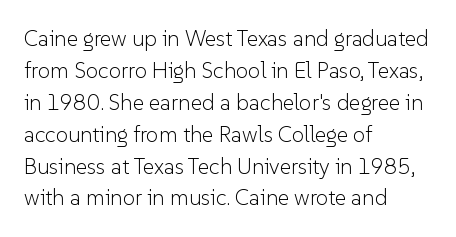
This sample uses an upright cut, with every glyph sitting square on the baseline. Check the space under the baseline: it is left empty. These lines are set flush left with a ragged right edge. Weight: not bold — regular or lighter.
